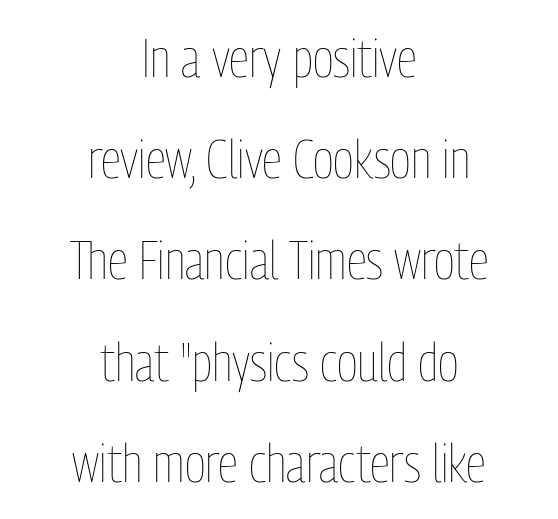
The image shows 53 px thin, condensed type, upright; set centered, loose line spacing (1.91x), normal letter spacing, not underlined; low stroke contrast and a medium x-height.
